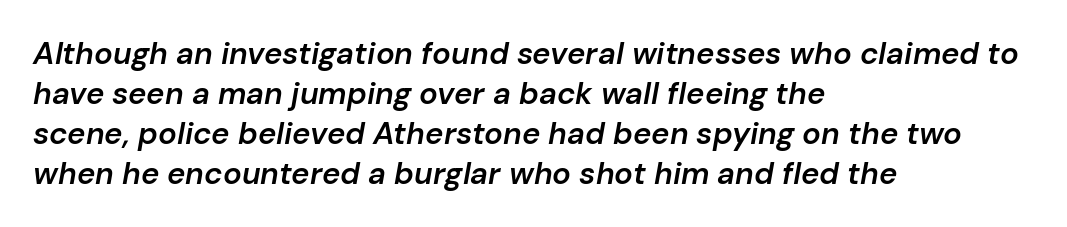
The image shows 31 px semibold type, italic (leaning right); set left-aligned, normal line spacing (1.29x), normal letter spacing, not underlined; low stroke contrast and a medium x-height.
